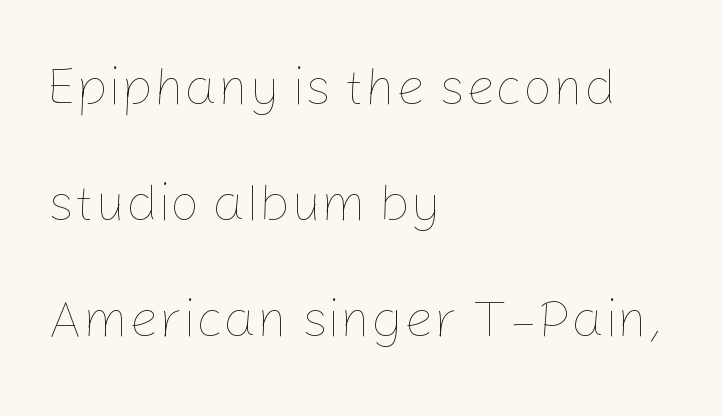
Letter spacing: default. Line starts are locked; line ends wander. The weight tops out at a normal text grade. The passage shown is not underscored anywhere. The face used here is proportionally spaced, like ordinary book or web type.
